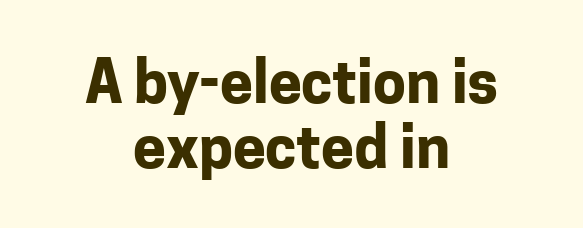
In terms of weight, the rendering is a true, heavy bold. Words appear dense and cohesive because spacing is normal. Rows of type sit shoulder to shoulder in the vertical direction. In terms of posture, this sample is upright. You could not count columns in this text — the font is proportionally spaced.
